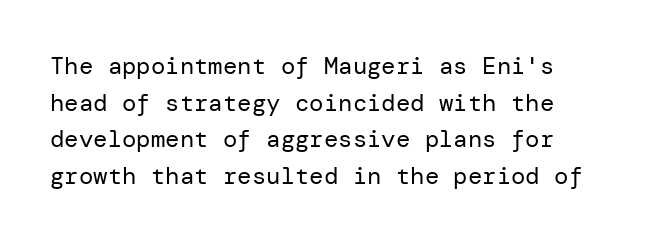
The image shows 24 px text type, upright; set normal line spacing (1.53x), normal letter spacing, not underlined.
